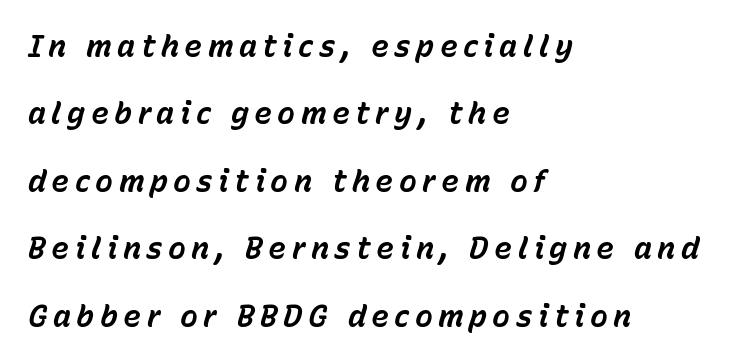
The image shows 30 px bold type, italic (leaning right); set left-aligned, loose line spacing (2.25x), not underlined; low stroke contrast and a medium x-height.
